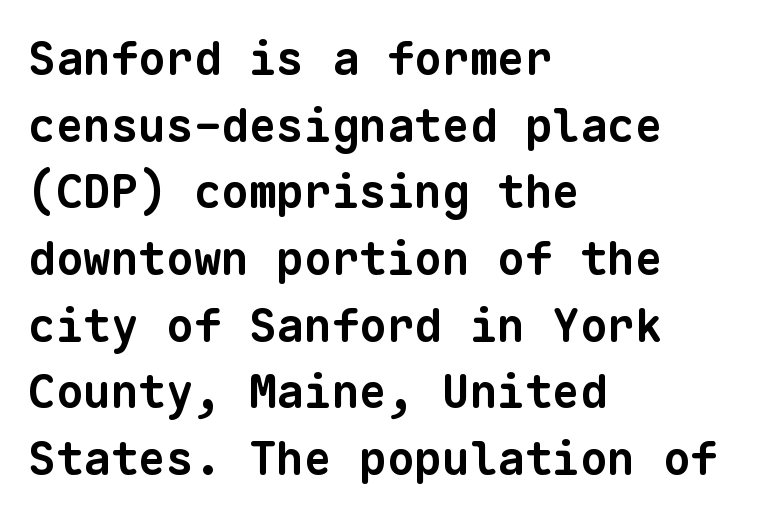
Grotesque or geometric, the face here clearly has no serifs. Students, note that the glyphs here touch the page at normal intervals. These lines stack with their left ends in a neat column. The letters march in equal steps, a hallmark of fixed-pitch type. Heavy-handed strokes throughout: this text is bold. In terms of leading, this rendering sits right in the middle.
